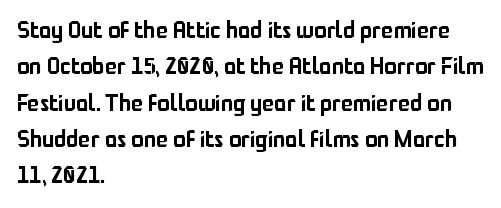
The image shows 23 px text type, upright; set left-aligned, normal line spacing (1.58x), normal letter spacing, not underlined.
